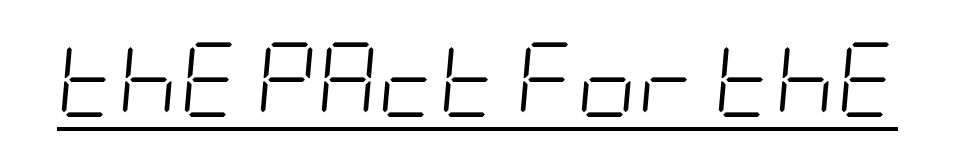
Q: Is the text bold? A: No.
Q: Is the text italic (slanted)? A: Yes, it leans right by about 5 degrees.
Q: Is the text underlined? A: Yes.
Q: Is the spacing between letters normal or unusually wide? A: Normal.
Q: Width (condensed, normal, or wide)? A: Condensed.
Q: Stroke contrast? A: Low.
Q: x-height? A: Large.
